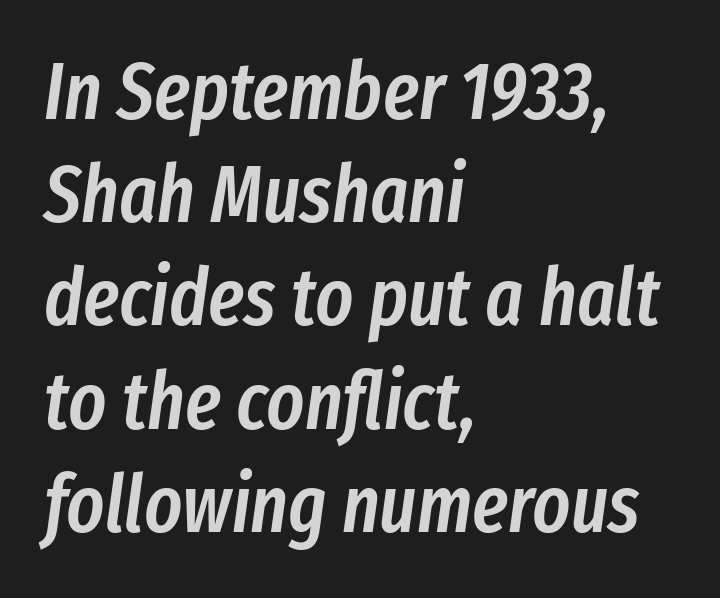
Q: Is the text bold? A: Semi-bold.
Q: Is the text italic (slanted)? A: Yes, it leans right by about 8 degrees.
Q: Is the text underlined? A: No.
Q: How is the paragraph aligned? A: Left-aligned.
Q: Is the spacing between letters normal or unusually wide? A: Normal.
Q: Is the spacing between lines tight, normal or loose? A: Normal.
Q: Width (condensed, normal, or wide)? A: Condensed.
Q: Stroke contrast? A: Low.
Q: x-height? A: Medium.
Q: Monospaced? A: No.
